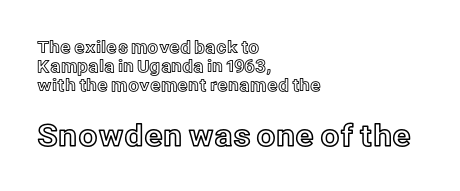
Q: Is the text italic (slanted)? A: No, it is upright.
Q: Is the text underlined? A: No.
Q: How is the paragraph aligned? A: Left-aligned.
Q: Is the spacing between letters normal or unusually wide? A: Normal.
Q: Is the spacing between lines tight, normal or loose? A: Tight.
Q: Which block of text is set in a larger size, the first (top) or the second (bottom)? A: The second (bottom) one.
Q: Width (condensed, normal, or wide)? A: Normal.
Q: x-height? A: Medium.
Q: Monospaced? A: No.
